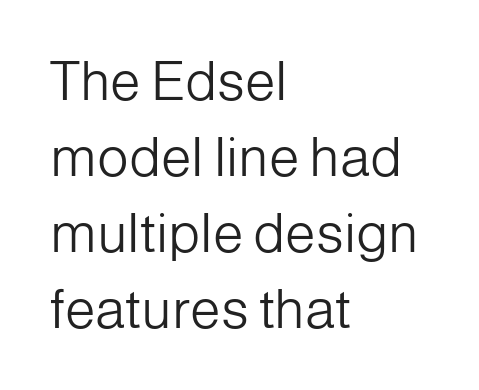
{"serif": "no", "italic": "no", "bold": "no", "weight": "light", "width": "normal", "stroke_contrast": "low", "x_height": "medium", "monospaced": "no", "underline": "no", "align": "left", "line_spacing": "normal", "line_spacing_ratio": 1.38, "letter_spacing": "normal", "letter_spacing_em": 0.0, "glyph_px": 55}
